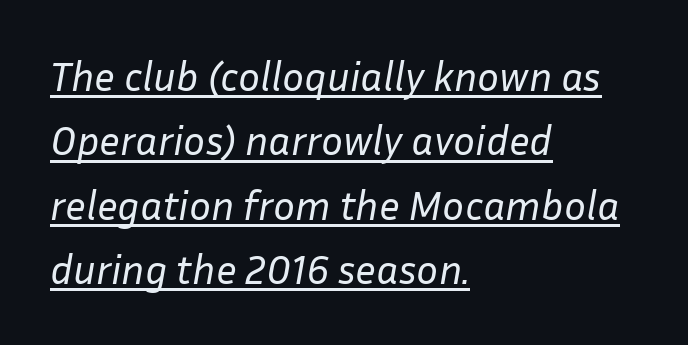
The image shows 41 px regular-weight type, italic (leaning right); set left-aligned, normal line spacing (1.57x), normal letter spacing, underlined; low stroke contrast and a medium x-height.
